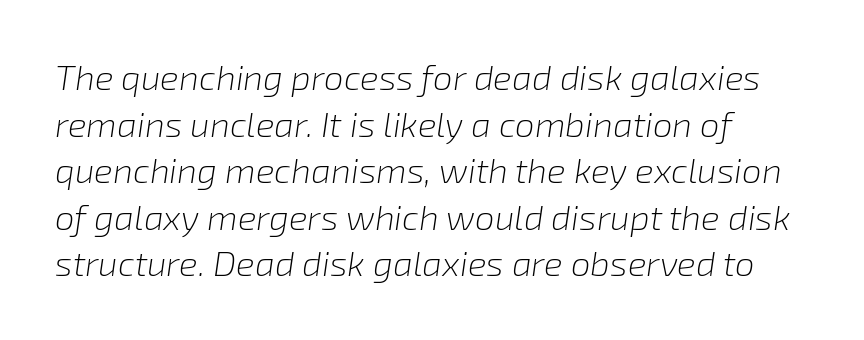
Q: Is the text bold? A: No.
Q: Is the text italic (slanted)? A: Yes, it leans right by about 8 degrees.
Q: Is the text underlined? A: No.
Q: How is the paragraph aligned? A: Left-aligned.
Q: Is the spacing between letters normal or unusually wide? A: Normal.
Q: Is the spacing between lines tight, normal or loose? A: Normal.
Q: Width (condensed, normal, or wide)? A: Normal.
Q: Stroke contrast? A: Low.
Q: x-height? A: Medium.
Q: Monospaced? A: No.
